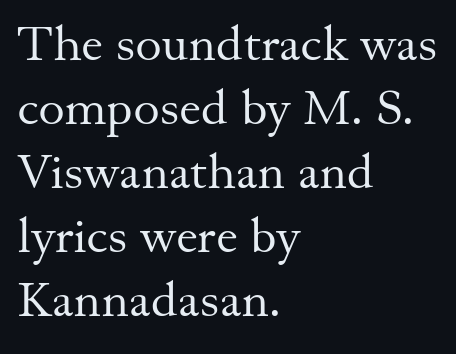
Q: Is the text bold? A: No.
Q: Is the text italic (slanted)? A: No, it is upright.
Q: Is the typeface a serif or a sans-serif typeface? A: Serif.
Q: Is the text underlined? A: No.
Q: How is the paragraph aligned? A: Left-aligned.
Q: Is the spacing between letters normal or unusually wide? A: Normal.
Q: Is the spacing between lines tight, normal or loose? A: Normal.
Q: Width (condensed, normal, or wide)? A: Normal.
Q: Stroke contrast? A: Medium.
Q: x-height? A: Small.
Q: Monospaced? A: No.
